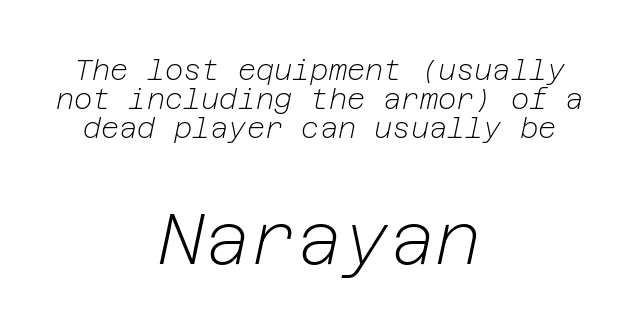
{"italic": "yes", "lean": "right", "slant_degrees": 12, "bold": "no", "weight": "light", "width": "normal", "stroke_contrast": "low", "x_height": "medium", "underline": "no", "align": "center", "line_spacing": "tight", "line_spacing_ratio": 1.04, "letter_spacing": "normal", "letter_spacing_em": 0.0, "larger_block": "second", "size_ratio": 2.54, "glyph_px": 71}
